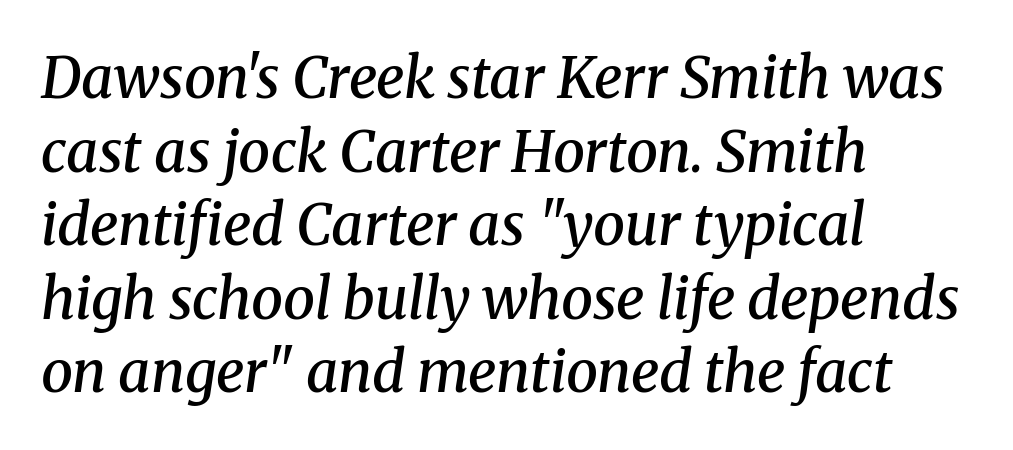
{"serif": "yes", "italic": "yes", "lean": "right", "slant_degrees": 8, "bold": "semi", "weight": "semibold", "width": "normal", "stroke_contrast": "medium", "x_height": "medium", "monospaced": "no", "underline": "no", "align": "left", "line_spacing": "normal", "line_spacing_ratio": 1.29, "letter_spacing": "normal", "letter_spacing_em": 0.0, "glyph_px": 57}
